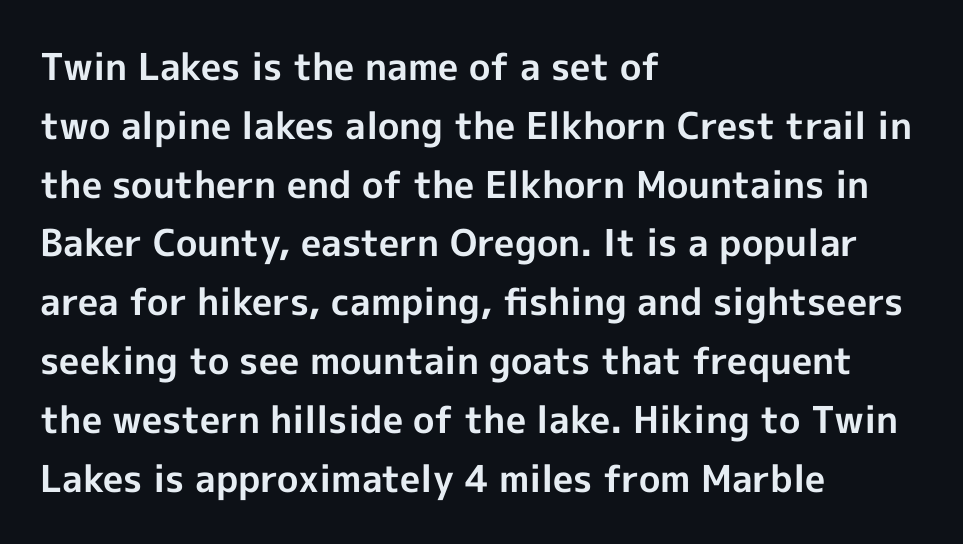
{"serif": "no", "italic": "no", "bold": "yes", "weight": "bold", "width": "normal", "x_height": "medium", "monospaced": "no", "underline": "no", "align": "left", "line_spacing": "normal", "line_spacing_ratio": 1.59, "letter_spacing": "normal", "letter_spacing_em": 0.0, "glyph_px": 37}
